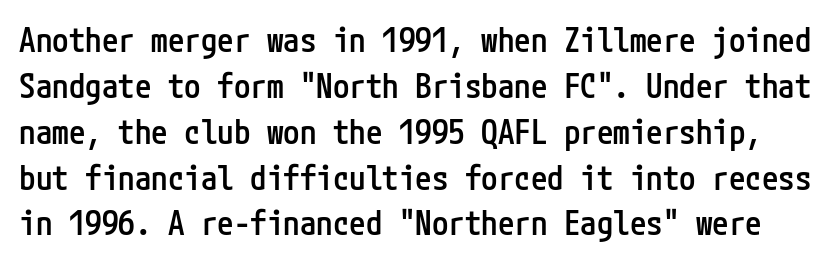
Q: Is the text bold? A: Semi-bold.
Q: Is the text italic (slanted)? A: No, it is upright.
Q: Is the typeface a serif or a sans-serif typeface? A: Sans-serif.
Q: Is the text underlined? A: No.
Q: Is the spacing between letters normal or unusually wide? A: Normal.
Q: Is the spacing between lines tight, normal or loose? A: Normal.
Q: Width (condensed, normal, or wide)? A: Condensed.
Q: Stroke contrast? A: Low.
Q: x-height? A: Medium.
